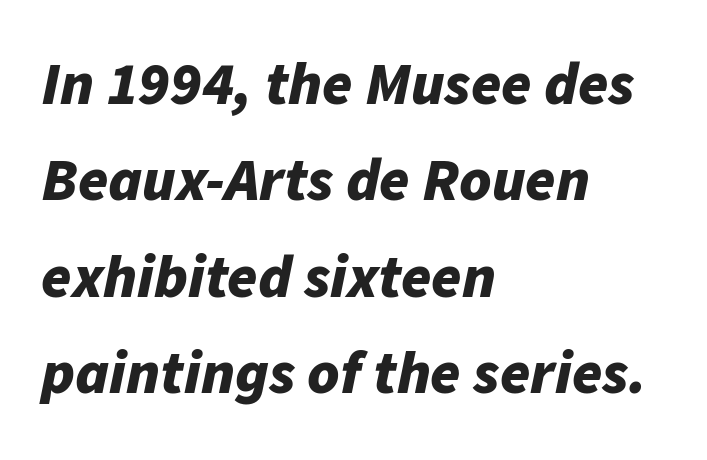
{"italic": "yes", "lean": "right", "slant_degrees": 11, "bold": "yes", "weight": "bold", "width": "normal", "stroke_contrast": "low", "x_height": "medium", "monospaced": "no", "underline": "no", "align": "left", "line_spacing": "normal", "line_spacing_ratio": 1.58, "letter_spacing": "normal", "letter_spacing_em": 0.0, "glyph_px": 61}
